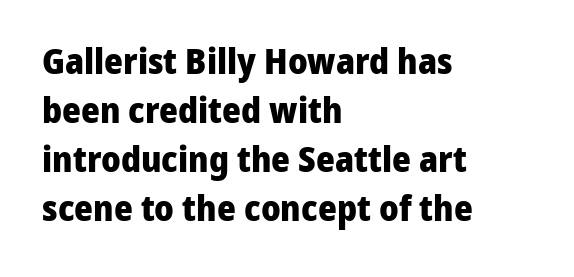
Q: Is the text bold? A: Yes.
Q: Is the text italic (slanted)? A: No, it is upright.
Q: Is the typeface a serif or a sans-serif typeface? A: Sans-serif.
Q: Is the text underlined? A: No.
Q: How is the paragraph aligned? A: Left-aligned.
Q: Is the spacing between letters normal or unusually wide? A: Normal.
Q: Is the spacing between lines tight, normal or loose? A: Normal.
Q: Width (condensed, normal, or wide)? A: Normal.
Q: Stroke contrast? A: Low.
Q: x-height? A: Medium.
Q: Monospaced? A: No.
